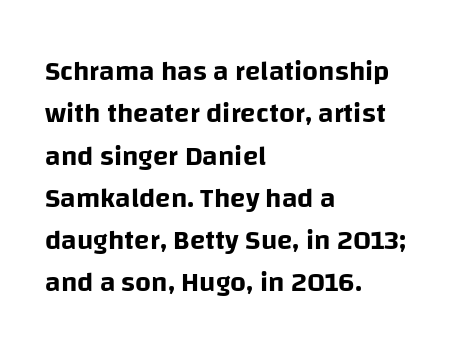
The lettering holds an erect, upright posture throughout. A typesetter would call this zero additional tracking. The words here are not underlined. The type family on display is of the sans-serif kind. A normal amount of white space separates one row of letters from the next. Here the designer chose a conventional face with non-uniform glyph widths.
